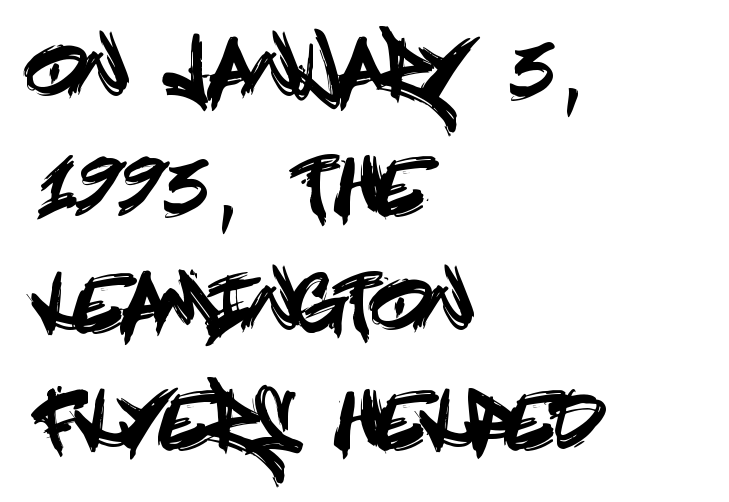
{"serif": "no", "width": "condensed", "x_height": "large", "underline": "no", "align": "left", "line_spacing": "normal", "line_spacing_ratio": 1.52, "letter_spacing": "normal", "letter_spacing_em": 0.0, "glyph_px": 77}
